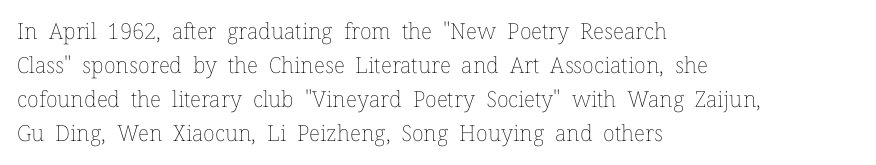
Q: Is the text bold? A: No.
Q: Is the text italic (slanted)? A: No, it is upright.
Q: Is the text underlined? A: No.
Q: How is the paragraph aligned? A: Left-aligned.
Q: Is the spacing between letters normal or unusually wide? A: Normal.
Q: Is the spacing between lines tight, normal or loose? A: Normal.
